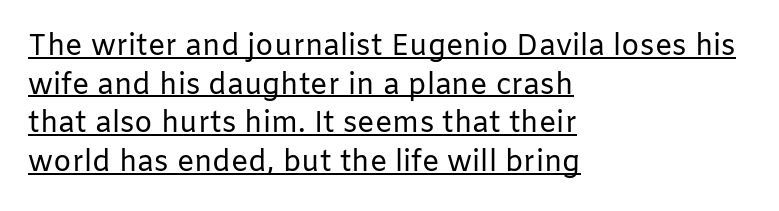
{"serif": "no", "italic": "no", "bold": "no", "weight": "regular", "width": "normal", "stroke_contrast": "low", "x_height": "medium", "monospaced": "no", "underline": "yes", "align": "left", "line_spacing": "normal", "line_spacing_ratio": 1.33, "letter_spacing": "normal", "letter_spacing_em": 0.0, "glyph_px": 29}
